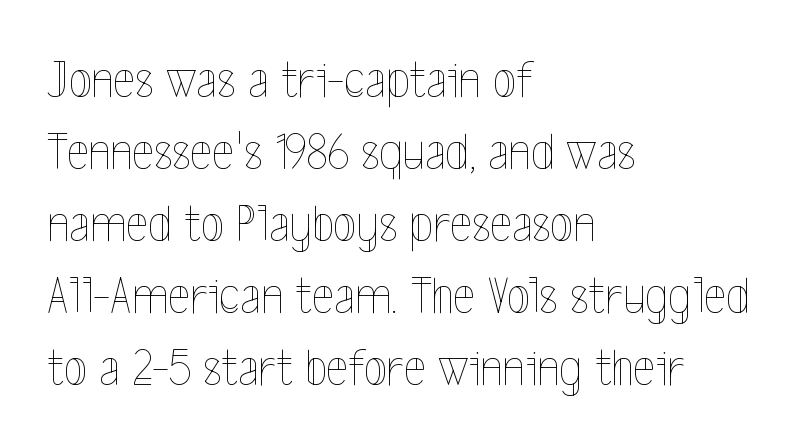
{"italic": "no", "bold": "no", "weight": "thin", "width": "condensed", "x_height": "medium", "monospaced": "no", "underline": "no", "align": "left", "line_spacing": "normal", "line_spacing_ratio": 1.36, "letter_spacing": "normal", "letter_spacing_em": 0.0, "glyph_px": 53}
